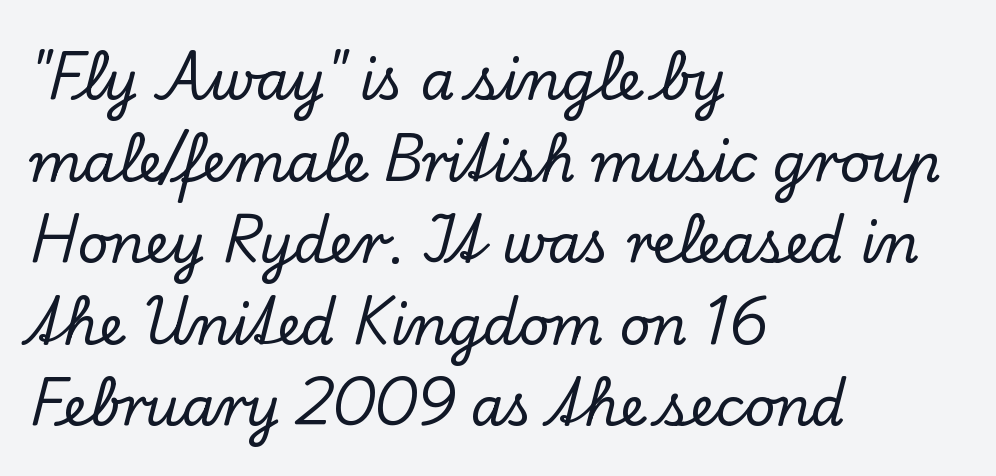
Q: Is the text italic (slanted)? A: Yes.
Q: Is the typeface a serif or a sans-serif typeface? A: Serif.
Q: Is the text underlined? A: No.
Q: How is the paragraph aligned? A: Left-aligned.
Q: Is the spacing between letters normal or unusually wide? A: Normal.
Q: Is the spacing between lines tight, normal or loose? A: Normal.
Q: Width (condensed, normal, or wide)? A: Normal.
Q: Stroke contrast? A: Low.
Q: x-height? A: Small.
Q: Monospaced? A: No.
